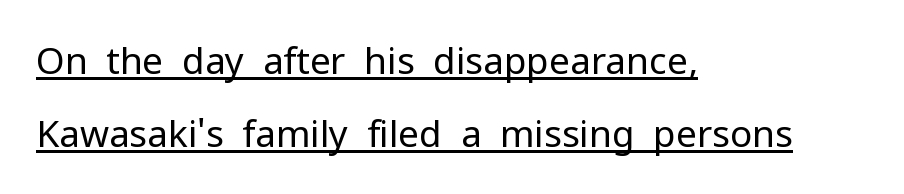
Q: Is the text bold? A: No.
Q: Is the text italic (slanted)? A: No, it is upright.
Q: Is the typeface a serif or a sans-serif typeface? A: Sans-serif.
Q: Is the text underlined? A: Yes.
Q: How is the paragraph aligned? A: Left-aligned.
Q: Is the spacing between letters normal or unusually wide? A: Normal.
Q: Is the spacing between lines tight, normal or loose? A: Loose.
Q: Width (condensed, normal, or wide)? A: Normal.
Q: Stroke contrast? A: Low.
Q: x-height? A: Medium.
Q: Monospaced? A: No.
